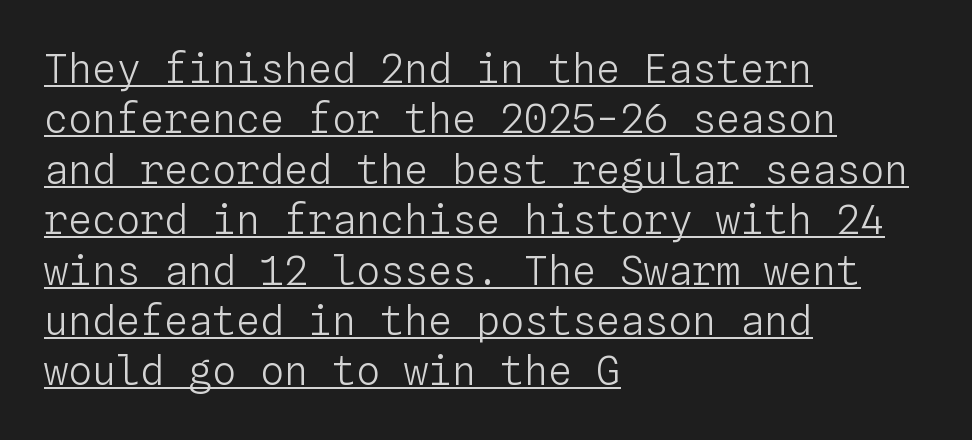
Quick note: underline on. Posture: vertical. You could count columns in this text — the font is strictly monospaced. What stands out about the letter spacing? Nothing — it is the standard amount. The passage shown is not bold in any degree. The ragged edge is on the right, which tells us the setting is flush left.
